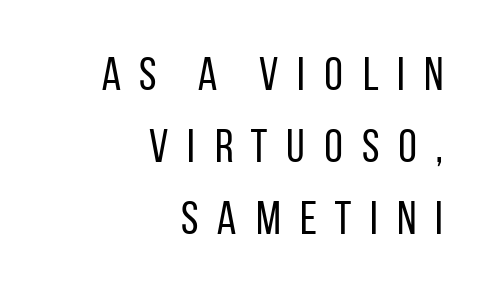
Q: Is the text bold? A: No.
Q: Is the text italic (slanted)? A: No, it is upright.
Q: Is the typeface a serif or a sans-serif typeface? A: Sans-serif.
Q: Is the text underlined? A: No.
Q: How is the paragraph aligned? A: Right-aligned.
Q: Is the spacing between letters normal or unusually wide? A: Unusually wide.
Q: Is the spacing between lines tight, normal or loose? A: Normal.
Q: Width (condensed, normal, or wide)? A: Condensed.
Q: Stroke contrast? A: Low.
Q: x-height? A: Large.
Q: Monospaced? A: No.
